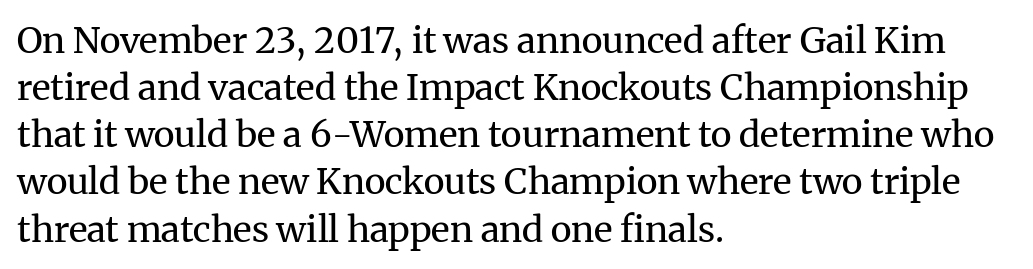
Q: Is the text bold? A: No.
Q: Is the text italic (slanted)? A: No, it is upright.
Q: Is the typeface a serif or a sans-serif typeface? A: Serif.
Q: Is the text underlined? A: No.
Q: How is the paragraph aligned? A: Left-aligned.
Q: Is the spacing between letters normal or unusually wide? A: Normal.
Q: Is the spacing between lines tight, normal or loose? A: Normal.
Q: Width (condensed, normal, or wide)? A: Normal.
Q: Stroke contrast? A: Medium.
Q: x-height? A: Medium.
Q: Monospaced? A: No.
